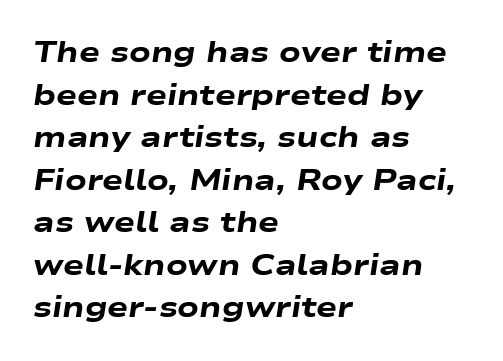
Q: Is the text bold? A: Yes.
Q: Is the text italic (slanted)? A: Yes, it leans right by about 9 degrees.
Q: Is the text underlined? A: No.
Q: How is the paragraph aligned? A: Left-aligned.
Q: Is the spacing between letters normal or unusually wide? A: Normal.
Q: Is the spacing between lines tight, normal or loose? A: Normal.
Q: Width (condensed, normal, or wide)? A: Wide.
Q: Stroke contrast? A: Low.
Q: x-height? A: Medium.
Q: Monospaced? A: No.
